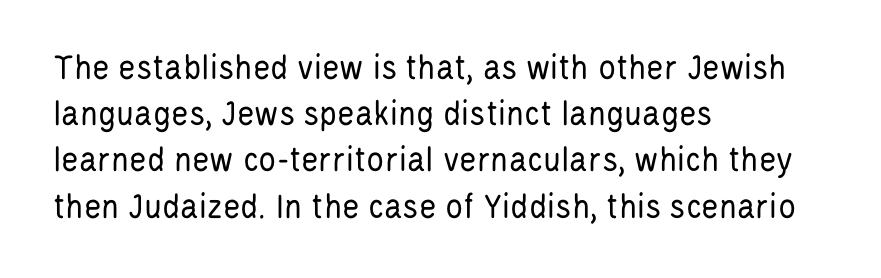
Q: Is the text bold? A: No.
Q: Is the text italic (slanted)? A: No, it is upright.
Q: Is the typeface a serif or a sans-serif typeface? A: Sans-serif.
Q: Is the text underlined? A: No.
Q: How is the paragraph aligned? A: Left-aligned.
Q: Is the spacing between letters normal or unusually wide? A: Normal.
Q: Is the spacing between lines tight, normal or loose? A: Normal.
Q: Width (condensed, normal, or wide)? A: Condensed.
Q: Stroke contrast? A: Low.
Q: x-height? A: Large.
Q: Monospaced? A: No.
